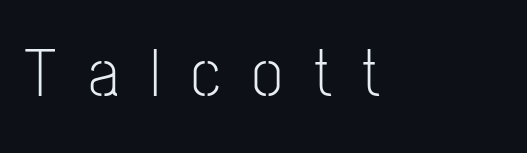
Q: Is the text bold? A: No.
Q: Is the text italic (slanted)? A: No, it is upright.
Q: Is the typeface a serif or a sans-serif typeface? A: Sans-serif.
Q: Is the text underlined? A: No.
Q: How is the paragraph aligned? A: Left-aligned.
Q: Is the spacing between letters normal or unusually wide? A: Unusually wide.
Q: Width (condensed, normal, or wide)? A: Condensed.
Q: Stroke contrast? A: Low.
Q: x-height? A: Medium.
Q: Monospaced? A: No.
